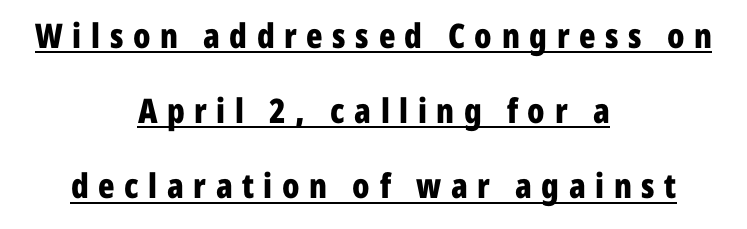
Q: Is the text bold? A: Yes.
Q: Is the text italic (slanted)? A: No, it is upright.
Q: Is the typeface a serif or a sans-serif typeface? A: Sans-serif.
Q: Is the text underlined? A: Yes.
Q: How is the paragraph aligned? A: Centered.
Q: Is the spacing between letters normal or unusually wide? A: Unusually wide.
Q: Is the spacing between lines tight, normal or loose? A: Loose.
Q: Width (condensed, normal, or wide)? A: Condensed.
Q: Stroke contrast? A: Low.
Q: x-height? A: Medium.
Q: Monospaced? A: No.
